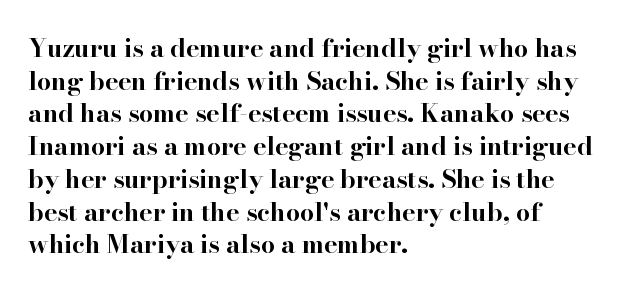
{"italic": "no", "bold": "yes", "underline": "no", "align": "left", "line_spacing": "normal", "line_spacing_ratio": 1.31, "letter_spacing": "normal", "letter_spacing_em": 0.0, "glyph_px": 25}
